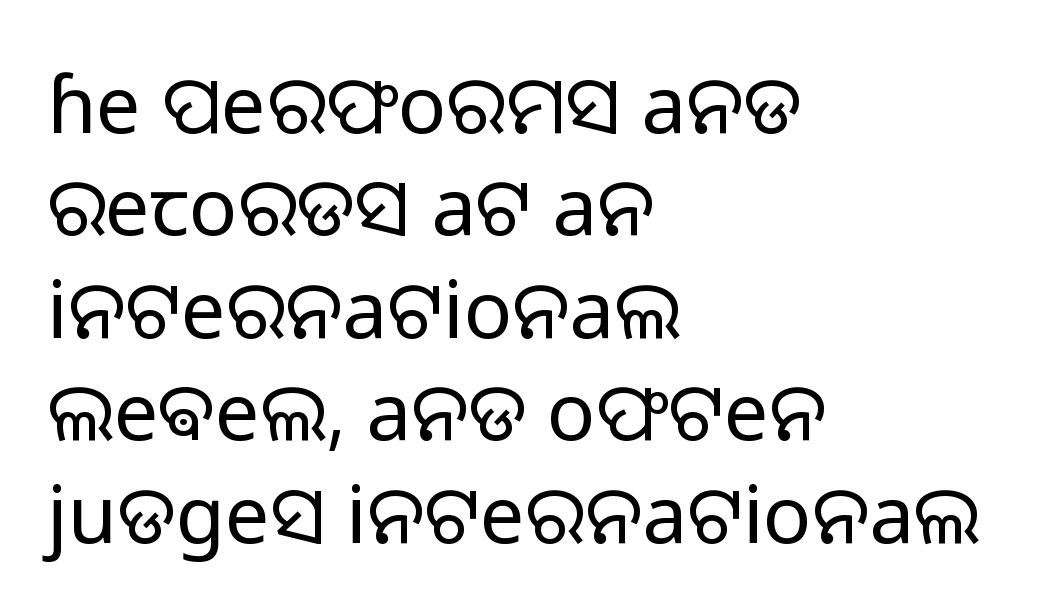
{"serif": "no", "italic": "no", "bold": "no", "weight": "light", "width": "normal", "stroke_contrast": "low", "x_height": "medium", "monospaced": "no", "underline": "no", "align": "left", "line_spacing": "normal", "line_spacing_ratio": 1.28, "letter_spacing": "normal", "letter_spacing_em": 0.0, "glyph_px": 80}
